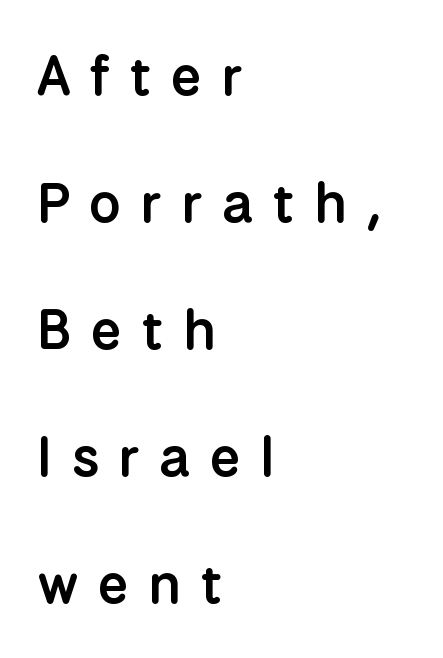
The image shows 56 px semibold sans-serif type, upright; set left-aligned, loose line spacing (2.27x), unusually wide letter spacing (+0.34 em), not underlined; low stroke contrast and a medium x-height.
